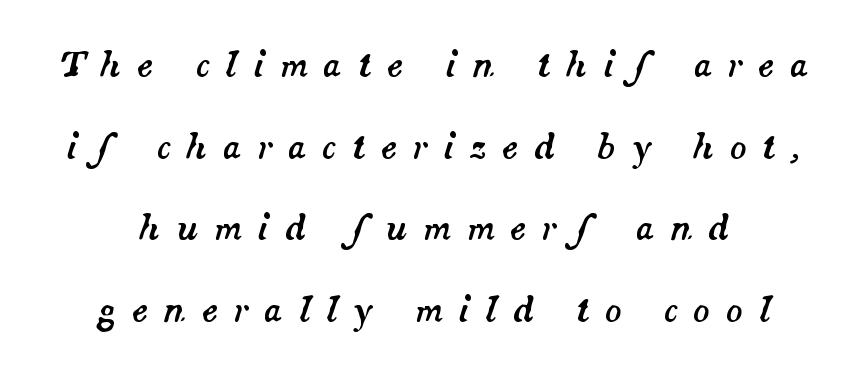
{"italic": "yes", "lean": "right", "slant_degrees": 14, "width": "normal", "stroke_contrast": "medium", "x_height": "small", "monospaced": "no", "underline": "no", "align": "center", "line_spacing": "loose", "line_spacing_ratio": 2.4, "letter_spacing": "wide", "letter_spacing_em": 0.46, "glyph_px": 34}
